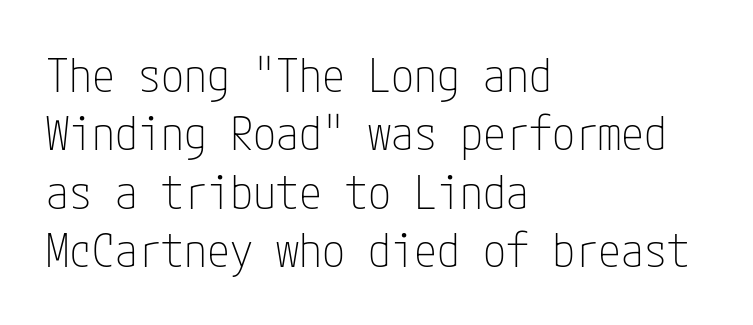
Q: Is the text bold? A: No.
Q: Is the text italic (slanted)? A: No, it is upright.
Q: Is the typeface a serif or a sans-serif typeface? A: Sans-serif.
Q: Is the text underlined? A: No.
Q: How is the paragraph aligned? A: Left-aligned.
Q: Is the spacing between letters normal or unusually wide? A: Normal.
Q: Is the spacing between lines tight, normal or loose? A: Normal.
Q: Width (condensed, normal, or wide)? A: Condensed.
Q: Stroke contrast? A: Low.
Q: x-height? A: Medium.
